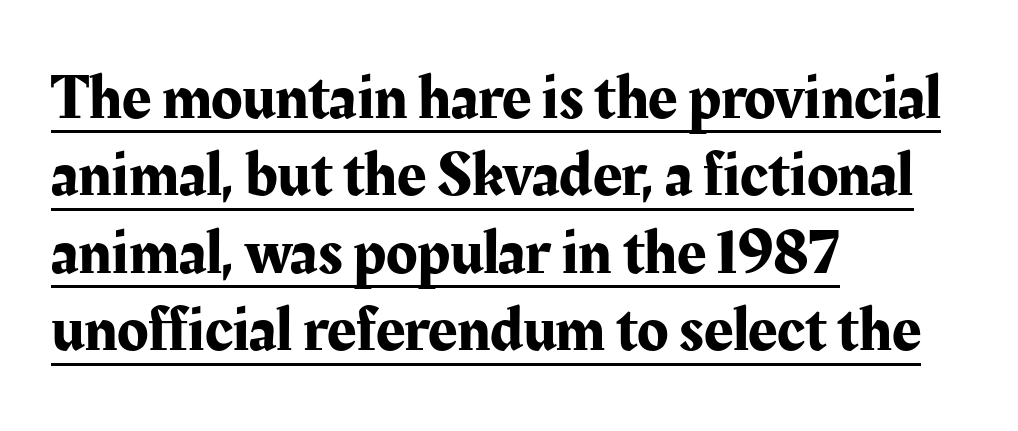
The image shows 64 px serif type, upright; set left-aligned, line spacing 1.21x, normal letter spacing, underlined; medium stroke contrast and a medium x-height.
